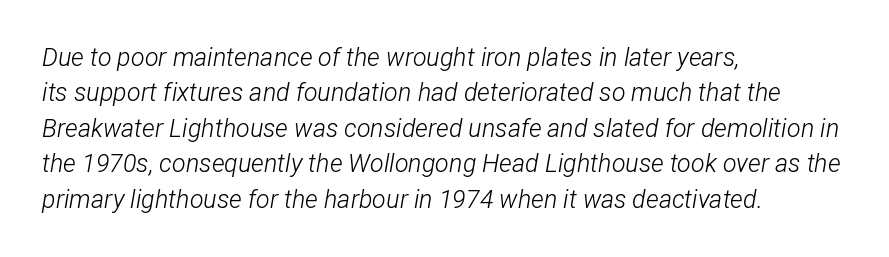
{"italic": "yes", "lean": "right", "slant_degrees": 12, "bold": "no", "underline": "no", "align": "left", "line_spacing": "normal", "line_spacing_ratio": 1.42, "letter_spacing": "normal", "letter_spacing_em": 0.0, "glyph_px": 25}
